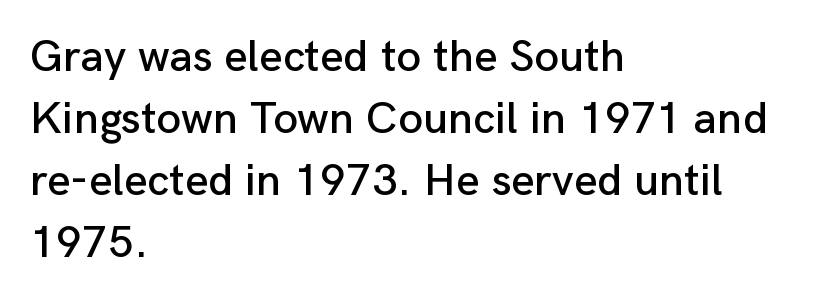
{"serif": "no", "italic": "no", "width": "normal", "stroke_contrast": "low", "x_height": "medium", "monospaced": "no", "underline": "no", "align": "left", "line_spacing": "normal", "line_spacing_ratio": 1.38, "letter_spacing": "normal", "letter_spacing_em": 0.0, "glyph_px": 45}
